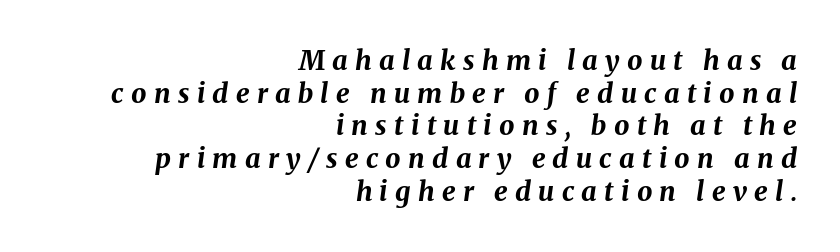
The image shows 27 px bold type, italic (leaning right); set right-aligned, line spacing 1.21x, unusually wide letter spacing (+0.27 em), not underlined.
